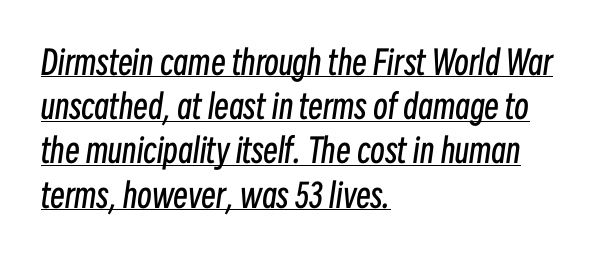
The lettering is marked with a stroke running underneath it. No chunkiness to these letters — they're not bold. The lettering tilts uniformly, giving the passage an italic look. Glyph-to-glyph distance matches everyday printed text.
